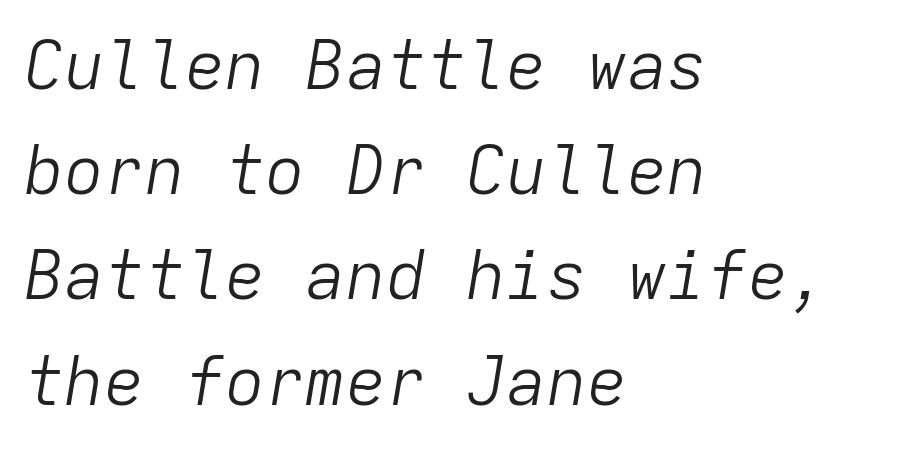
{"italic": "yes", "lean": "right", "slant_degrees": 9, "bold": "no", "weight": "light", "width": "normal", "stroke_contrast": "low", "x_height": "medium", "monospaced": "yes", "underline": "no", "align": "left", "line_spacing": "normal", "line_spacing_ratio": 1.57, "letter_spacing": "normal", "letter_spacing_em": 0.0, "glyph_px": 67}
